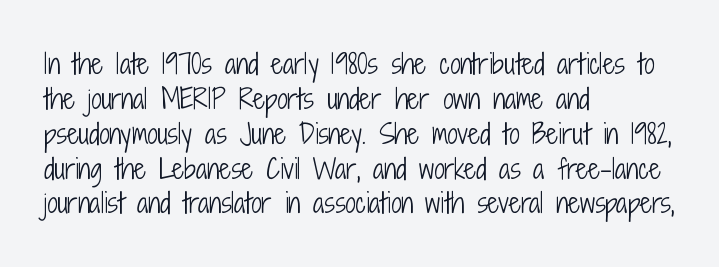
The image shows 26 px text type, upright; set left-aligned, normal line spacing (1.34x), normal letter spacing, not underlined.
